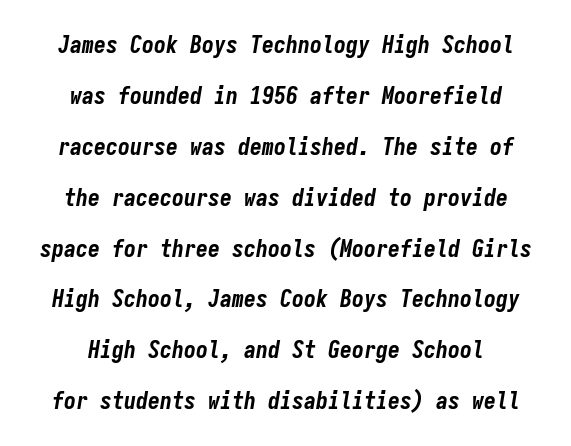
Each new line begins a long way beneath the previous one. If you folded the block vertically in half, each line would mirror itself in length. Default kerning and tracking; the words read as compact shapes. Only glyphs here, with clear space below each row. Summary of weight: heavy, a full bold. Slant detected: the letters are inclined.
